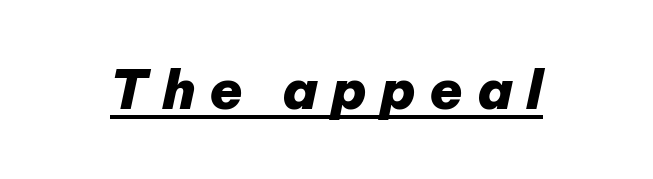
The image shows 54 px heavy type, italic (leaning right); set unusually wide letter spacing (+0.25 em), underlined; low stroke contrast and a medium x-height.
